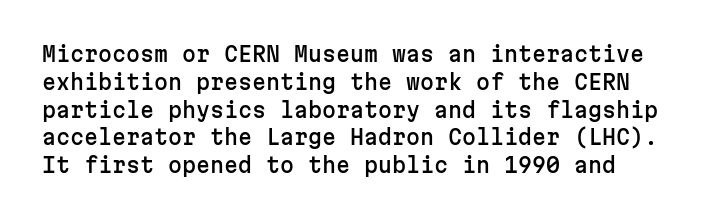
{"italic": "no", "underline": "no", "align": "left", "line_spacing": "normal", "line_spacing_ratio": 1.39, "letter_spacing": "normal", "letter_spacing_em": 0.0, "glyph_px": 20}
